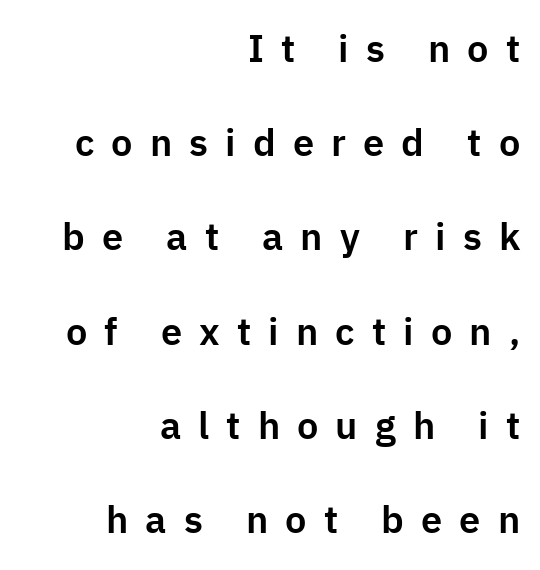
Notice the wide empty band between every row — that's loose leading. The lettering stays uniformly vertical, giving the passage a roman look. Look at the bottom of the vertical strokes: they stop flat, with no serifs. These lines are set flush right with a ragged left edge.
